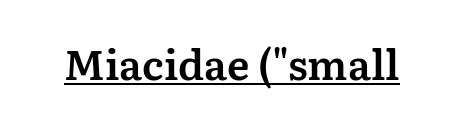
The image shows 41 px serif type, upright; set normal letter spacing, underlined; medium stroke contrast and a medium x-height.
